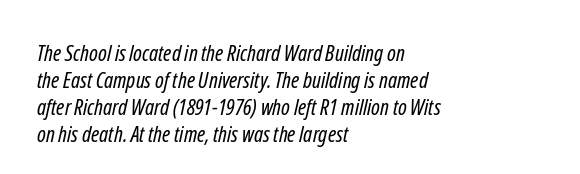
{"bold": "no", "underline": "no", "align": "left", "line_spacing_ratio": 1.23, "letter_spacing": "normal", "letter_spacing_em": 0.0, "glyph_px": 22}
